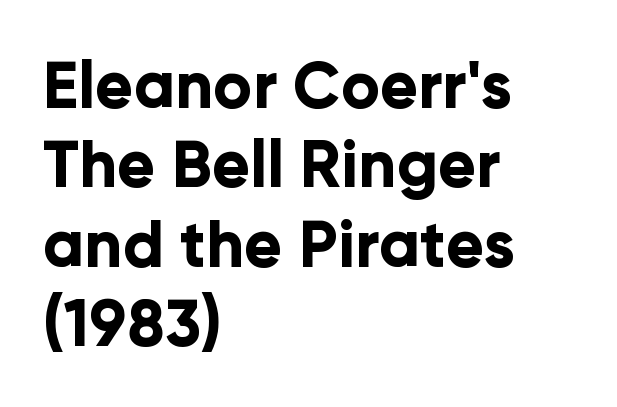
{"serif": "no", "italic": "no", "bold": "yes", "weight": "bold", "width": "normal", "stroke_contrast": "low", "x_height": "medium", "monospaced": "no", "underline": "no", "align": "left", "line_spacing_ratio": 1.24, "letter_spacing": "normal", "letter_spacing_em": 0.0, "glyph_px": 64}
